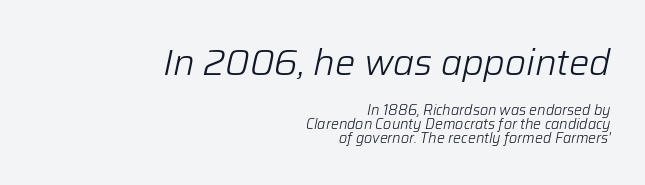
The image shows 36 px light type, italic (leaning right); set right-aligned, tight line spacing (1.01x), normal letter spacing, not underlined; the first (top) block is 2.57x larger; low stroke contrast and a medium x-height.
